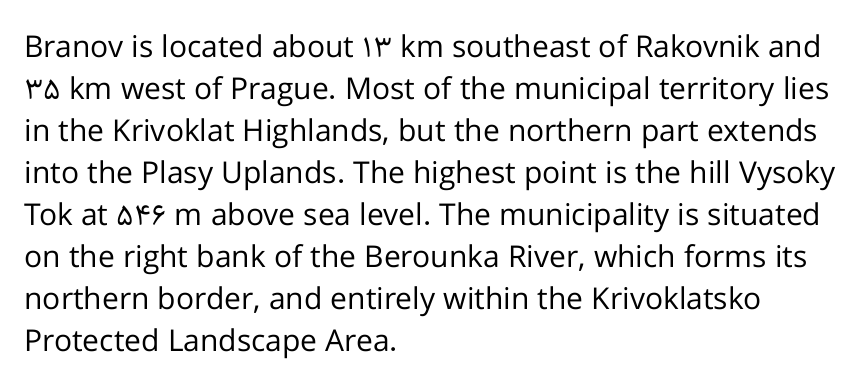
Q: Is the text bold? A: No.
Q: Is the text italic (slanted)? A: No, it is upright.
Q: Is the typeface a serif or a sans-serif typeface? A: Sans-serif.
Q: Is the text underlined? A: No.
Q: How is the paragraph aligned? A: Left-aligned.
Q: Is the spacing between letters normal or unusually wide? A: Normal.
Q: Is the spacing between lines tight, normal or loose? A: Normal.
Q: Width (condensed, normal, or wide)? A: Normal.
Q: Stroke contrast? A: Low.
Q: x-height? A: Medium.
Q: Monospaced? A: No.
